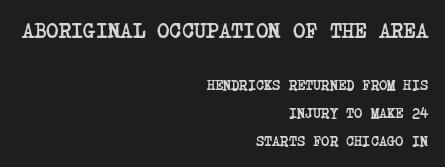
{"bold": "yes", "underline": "no", "align": "right", "line_spacing": "loose", "line_spacing_ratio": 2.01, "letter_spacing": "normal", "letter_spacing_em": 0.0, "larger_block": "first", "size_ratio": 1.5, "glyph_px": 21}
